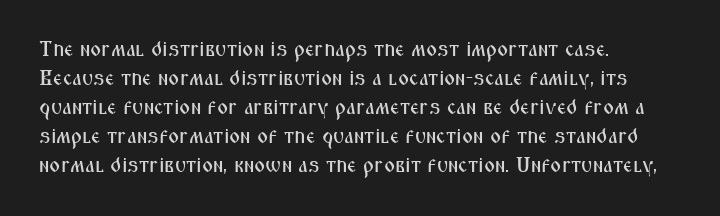
Q: Is the text italic (slanted)? A: No, it is upright.
Q: Is the text underlined? A: No.
Q: How is the paragraph aligned? A: Left-aligned.
Q: Is the spacing between letters normal or unusually wide? A: Normal.
Q: Is the spacing between lines tight, normal or loose? A: Normal.
